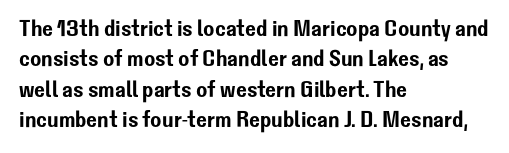
The face used here is rendered with its standard letterfit. These lines are set flush left with a ragged right edge. The glyphs are unaccompanied by any horizontal stroke below them. Normally led — the rows are evenly, conventionally spaced. Do the letters lean? They stand straight.
